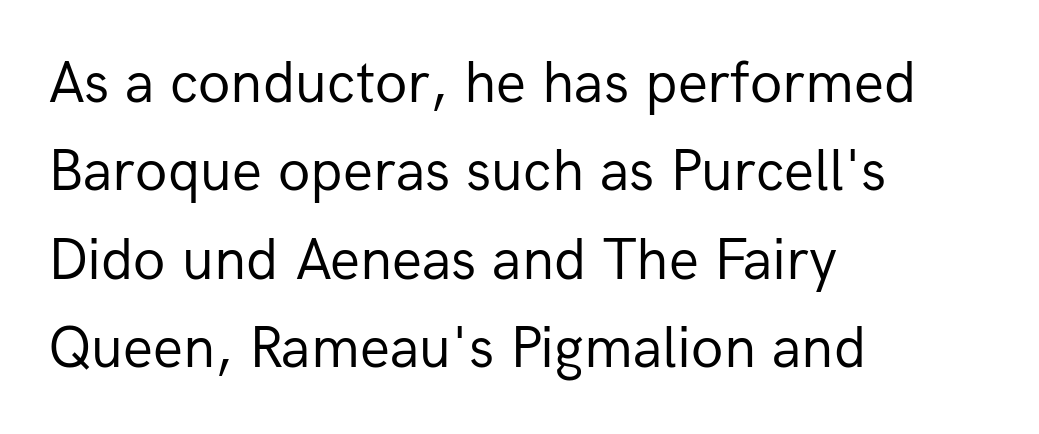
The image shows 59 px regular-weight sans-serif type, upright; set left-aligned, normal line spacing (1.5x), normal letter spacing, not underlined; low stroke contrast and a medium x-height.
